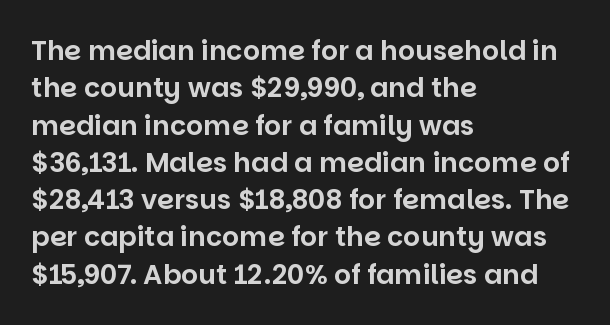
The image shows 27 px text type, upright; set left-aligned, normal line spacing (1.38x), normal letter spacing, not underlined.
